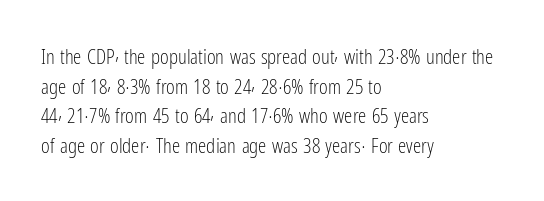
{"italic": "no", "bold": "no", "underline": "no", "align": "left", "line_spacing": "normal", "line_spacing_ratio": 1.41, "letter_spacing": "normal", "letter_spacing_em": 0.0, "glyph_px": 21}
